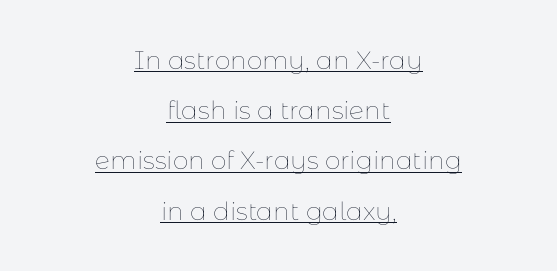
Q: Is the text bold? A: No.
Q: Is the text italic (slanted)? A: No, it is upright.
Q: Is the text underlined? A: Yes.
Q: How is the paragraph aligned? A: Centered.
Q: Is the spacing between letters normal or unusually wide? A: Normal.
Q: Is the spacing between lines tight, normal or loose? A: Loose.
